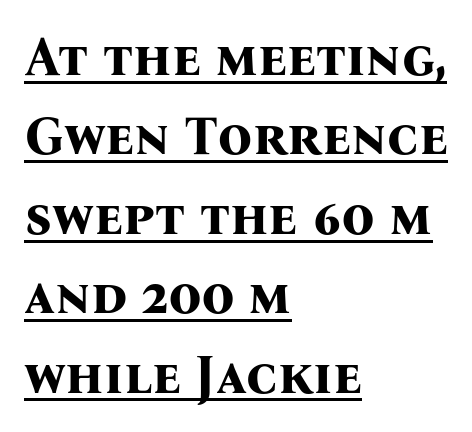
Q: Is the text bold? A: Yes.
Q: Is the text italic (slanted)? A: No, it is upright.
Q: Is the typeface a serif or a sans-serif typeface? A: Serif.
Q: Is the text underlined? A: Yes.
Q: How is the paragraph aligned? A: Left-aligned.
Q: Is the spacing between letters normal or unusually wide? A: Normal.
Q: Is the spacing between lines tight, normal or loose? A: Normal.
Q: Width (condensed, normal, or wide)? A: Normal.
Q: Stroke contrast? A: Medium.
Q: x-height? A: Medium.
Q: Monospaced? A: No.
